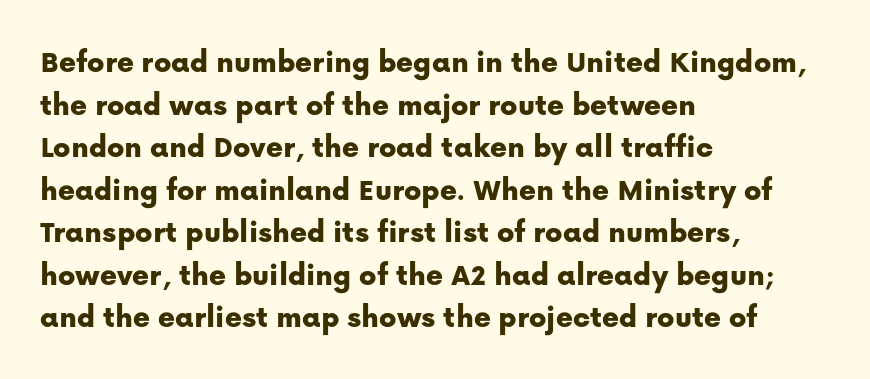
Q: Is the text italic (slanted)? A: No, it is upright.
Q: Is the typeface a serif or a sans-serif typeface? A: Sans-serif.
Q: Is the text underlined? A: No.
Q: How is the paragraph aligned? A: Left-aligned.
Q: Is the spacing between letters normal or unusually wide? A: Normal.
Q: Is the spacing between lines tight, normal or loose? A: Normal.
Q: Width (condensed, normal, or wide)? A: Normal.
Q: Stroke contrast? A: Low.
Q: x-height? A: Medium.
Q: Monospaced? A: No.
